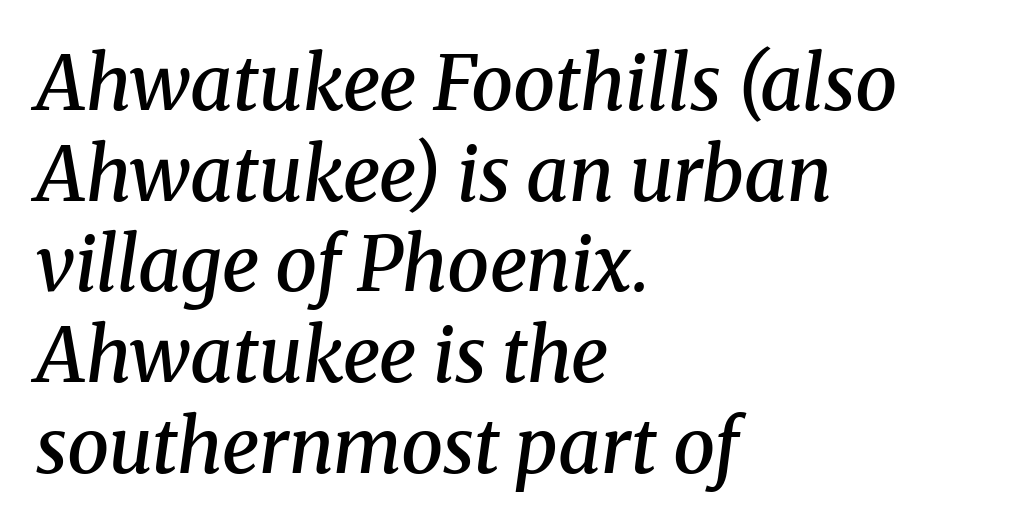
{"serif": "yes", "italic": "yes", "lean": "right", "slant_degrees": 8, "bold": "semi", "weight": "semibold", "width": "normal", "stroke_contrast": "medium", "x_height": "medium", "monospaced": "no", "underline": "no", "align": "left", "line_spacing_ratio": 1.21, "letter_spacing": "normal", "letter_spacing_em": 0.0, "glyph_px": 75}
